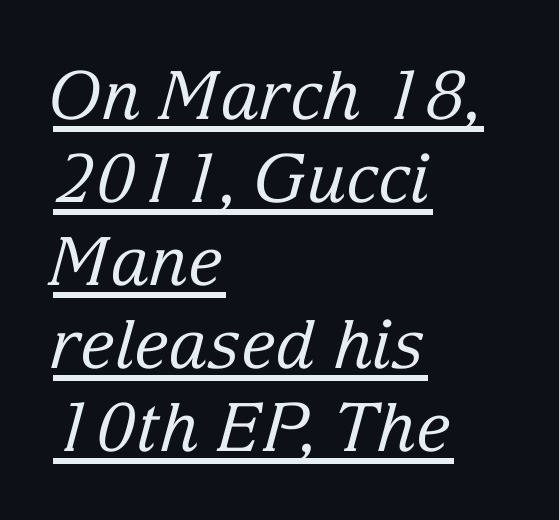
Q: Is the text bold? A: No.
Q: Is the text italic (slanted)? A: Yes, it leans right by about 15 degrees.
Q: Is the typeface a serif or a sans-serif typeface? A: Serif.
Q: Is the text underlined? A: Yes.
Q: How is the paragraph aligned? A: Left-aligned.
Q: Is the spacing between letters normal or unusually wide? A: Normal.
Q: Width (condensed, normal, or wide)? A: Normal.
Q: Stroke contrast? A: Low.
Q: x-height? A: Medium.
Q: Monospaced? A: No.
